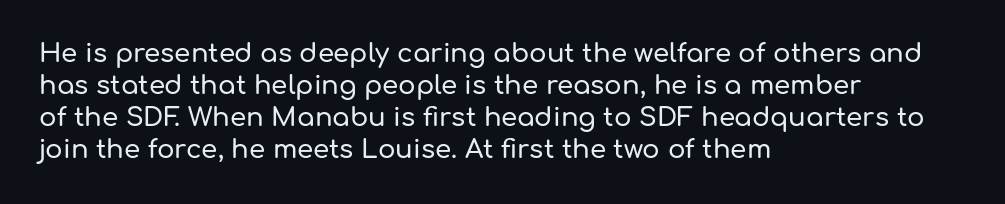
Standard letterfit; no display-style spreading of the glyphs. The string is rendered with underlining switched off. Compared with a centered layout, this one pins lines to the left instead. Vertical strokes here are truly vertical.
